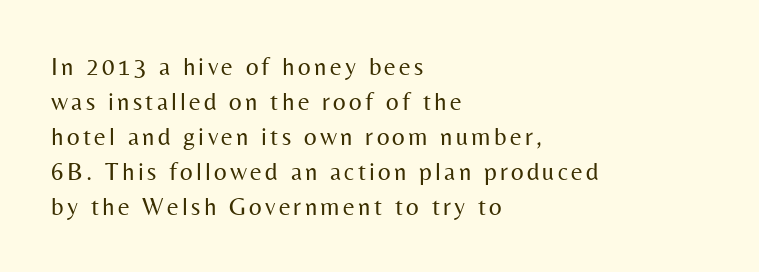
Italic? Not at all — the glyphs are vertical. Anything drawn beneath the words? Only blank space. Compared with typical paragraphs, the rows here are spaced about the same. Is this a heavy cut? Hardly; it is regular or lighter.
